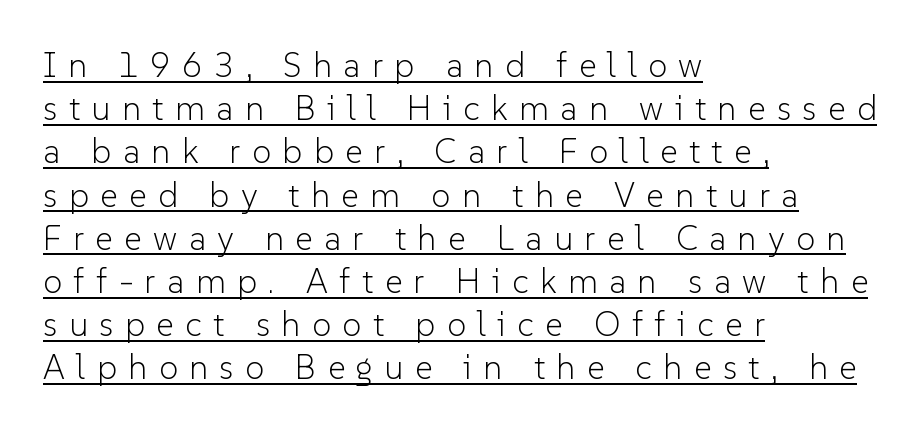
Q: Is the text bold? A: No.
Q: Is the text italic (slanted)? A: No, it is upright.
Q: Is the typeface a serif or a sans-serif typeface? A: Sans-serif.
Q: Is the text underlined? A: Yes.
Q: How is the paragraph aligned? A: Left-aligned.
Q: Is the spacing between letters normal or unusually wide? A: Unusually wide.
Q: Is the spacing between lines tight, normal or loose? A: Normal.
Q: Width (condensed, normal, or wide)? A: Normal.
Q: Stroke contrast? A: Low.
Q: x-height? A: Medium.
Q: Monospaced? A: No.
